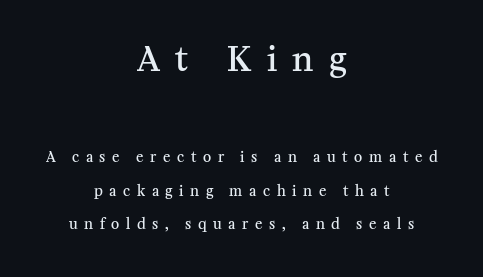
The image shows 33 px semibold serif type, upright; set centered, loose line spacing (2.41x), unusually wide letter spacing (+0.47 em), not underlined; the first (top) block is 2.36x larger; medium stroke contrast and a medium x-height.
